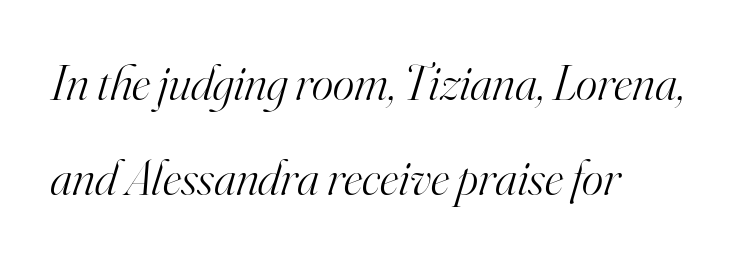
The paragraph shown leans on its left margin. Is the letter spacing exaggerated? No — it looks like the ordinary default. You could not count columns in this text — the font is proportionally spaced. This rendering features lettering with no underline. Stroke terminals: seriffed. It's the slanting kind of type.
